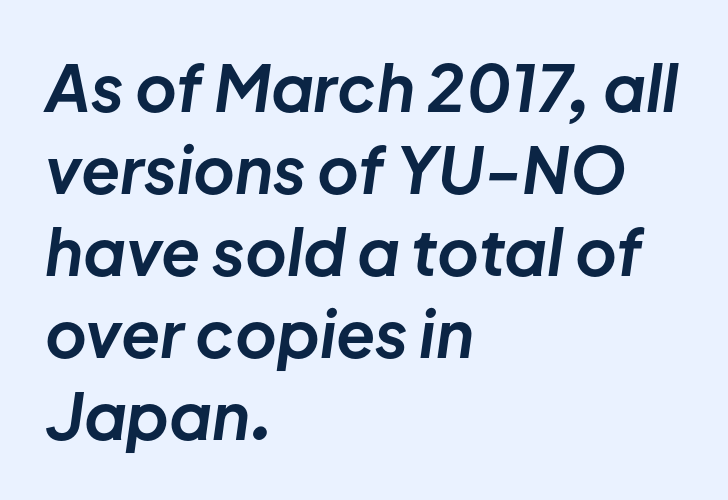
Q: Is the text bold? A: Yes.
Q: Is the text italic (slanted)? A: Yes, it leans right by about 8 degrees.
Q: Is the text underlined? A: No.
Q: How is the paragraph aligned? A: Left-aligned.
Q: Is the spacing between letters normal or unusually wide? A: Normal.
Q: Is the spacing between lines tight, normal or loose? A: Normal.
Q: Width (condensed, normal, or wide)? A: Normal.
Q: Stroke contrast? A: Low.
Q: x-height? A: Medium.
Q: Monospaced? A: No.
